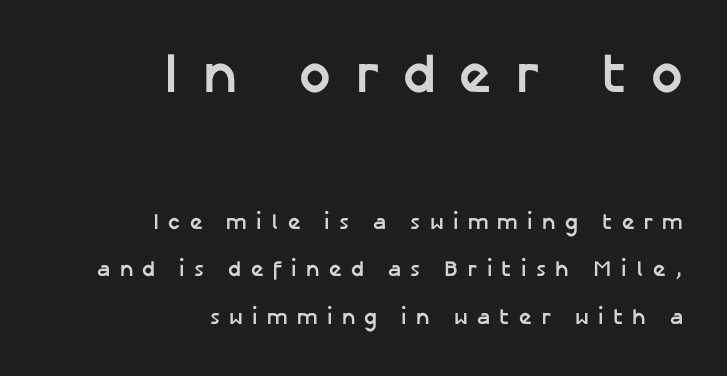
You can tell from the bare stems that sans-serif type was used. The area under the type is left untouched. In terms of leading, this rendering errs on the spacious side. Typeset ragged left — the right edge is the straight one. The face used here is rendered with a markedly widened letterfit.
